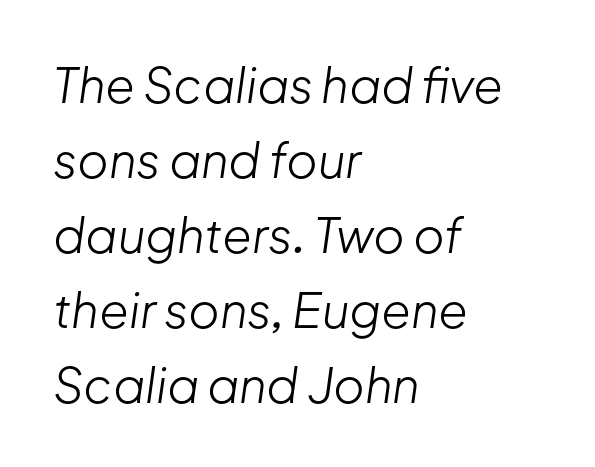
The image shows 48 px light type, italic (leaning right); set left-aligned, normal line spacing (1.56x), normal letter spacing, not underlined; low stroke contrast and a medium x-height.
